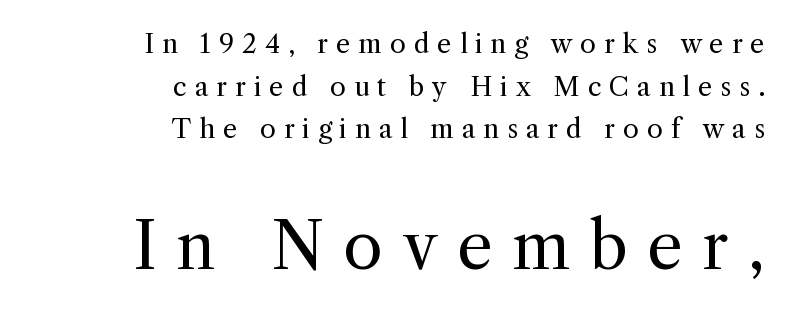
The lower block of text is set noticeably larger than the block above it. In terms of letterform style, serifs are clearly present. The passage shown is not underscored anywhere. A typesetter would call this proportional, since set widths differ per character. The letterforms stand isolated, each surrounded by extra space. The rows are spaced the way most documents space them.
